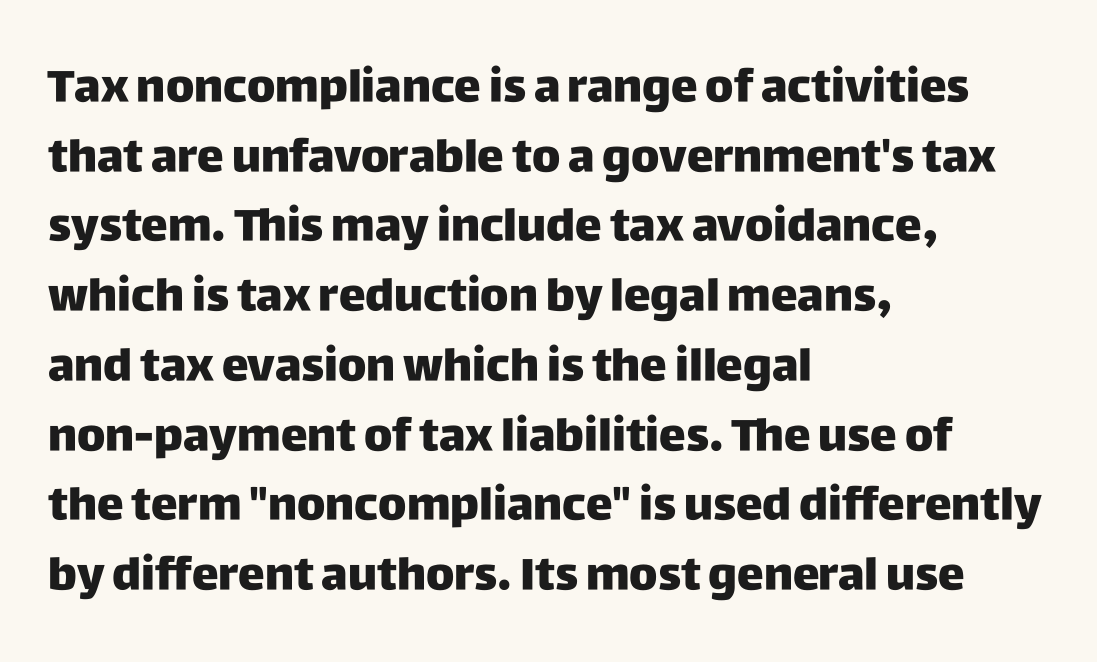
Q: Is the text italic (slanted)? A: No, it is upright.
Q: Is the typeface a serif or a sans-serif typeface? A: Sans-serif.
Q: Is the text underlined? A: No.
Q: How is the paragraph aligned? A: Left-aligned.
Q: Is the spacing between letters normal or unusually wide? A: Normal.
Q: Is the spacing between lines tight, normal or loose? A: Normal.
Q: Width (condensed, normal, or wide)? A: Normal.
Q: Stroke contrast? A: Low.
Q: x-height? A: Large.
Q: Monospaced? A: No.
